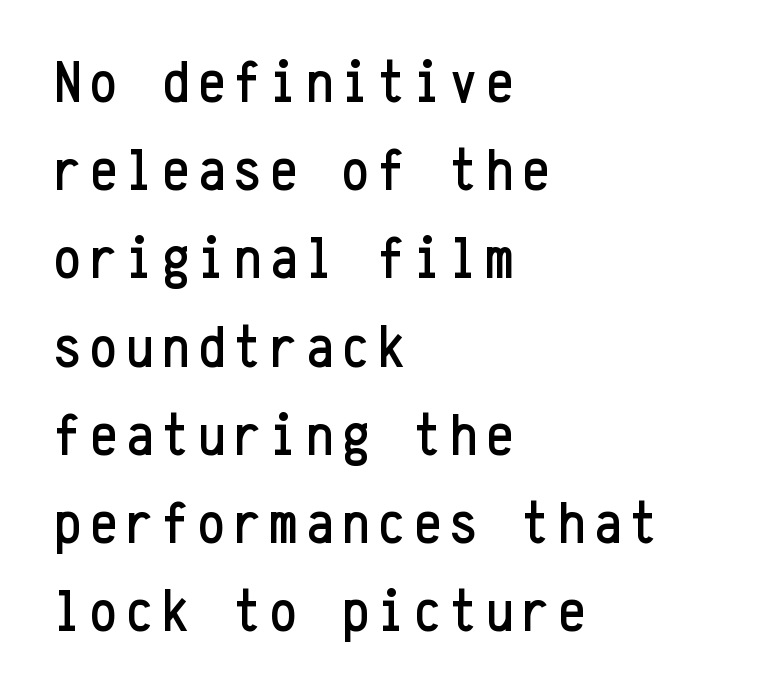
{"serif": "no", "italic": "no", "width": "condensed", "stroke_contrast": "low", "x_height": "medium", "monospaced": "yes", "underline": "no", "align": "left", "line_spacing": "normal", "line_spacing_ratio": 1.47, "glyph_px": 60}
